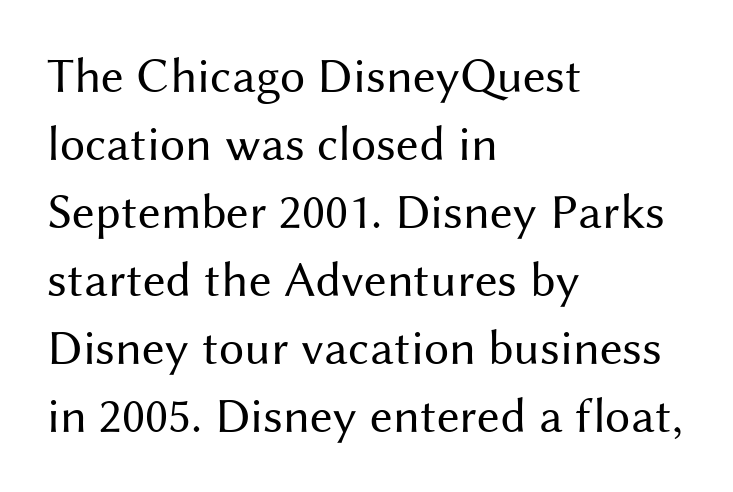
{"serif": "no", "italic": "no", "bold": "no", "weight": "regular", "width": "normal", "stroke_contrast": "medium", "x_height": "medium", "monospaced": "no", "underline": "no", "align": "left", "line_spacing": "normal", "line_spacing_ratio": 1.36, "letter_spacing": "normal", "letter_spacing_em": 0.0, "glyph_px": 50}
